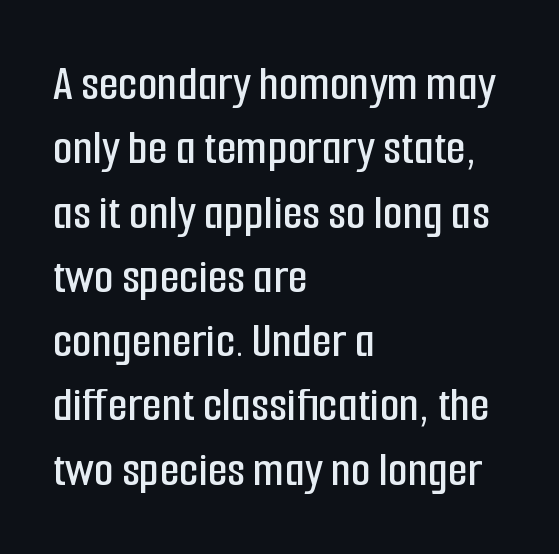
{"serif": "no", "italic": "no", "width": "condensed", "stroke_contrast": "low", "x_height": "medium", "monospaced": "no", "underline": "no", "align": "left", "line_spacing": "normal", "line_spacing_ratio": 1.26, "letter_spacing": "normal", "letter_spacing_em": 0.0, "glyph_px": 51}
